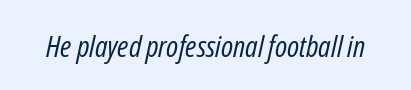
Slant detected: the letters are inclined. The face looks like a standard text weight, possibly lighter. The horizontal fit of the characters is conventional and even. Glance below the letters and you will spot only blank space. Proportional: the letters do not fall into vertical columns.
